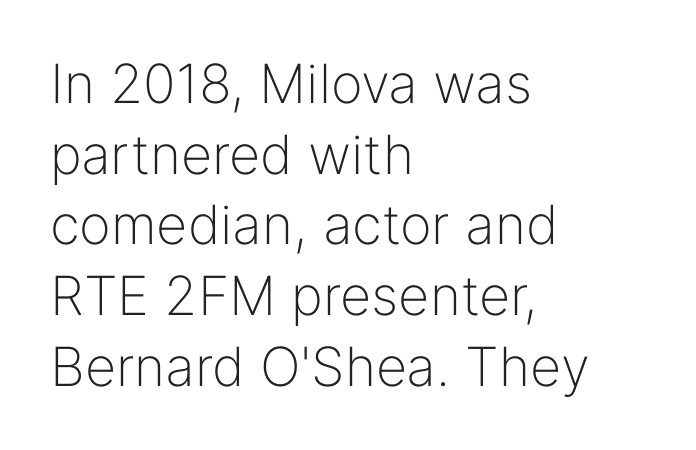
{"serif": "no", "italic": "no", "bold": "no", "weight": "light", "width": "normal", "stroke_contrast": "low", "x_height": "medium", "monospaced": "no", "underline": "no", "align": "left", "line_spacing": "normal", "line_spacing_ratio": 1.31, "letter_spacing": "normal", "letter_spacing_em": 0.0, "glyph_px": 54}
